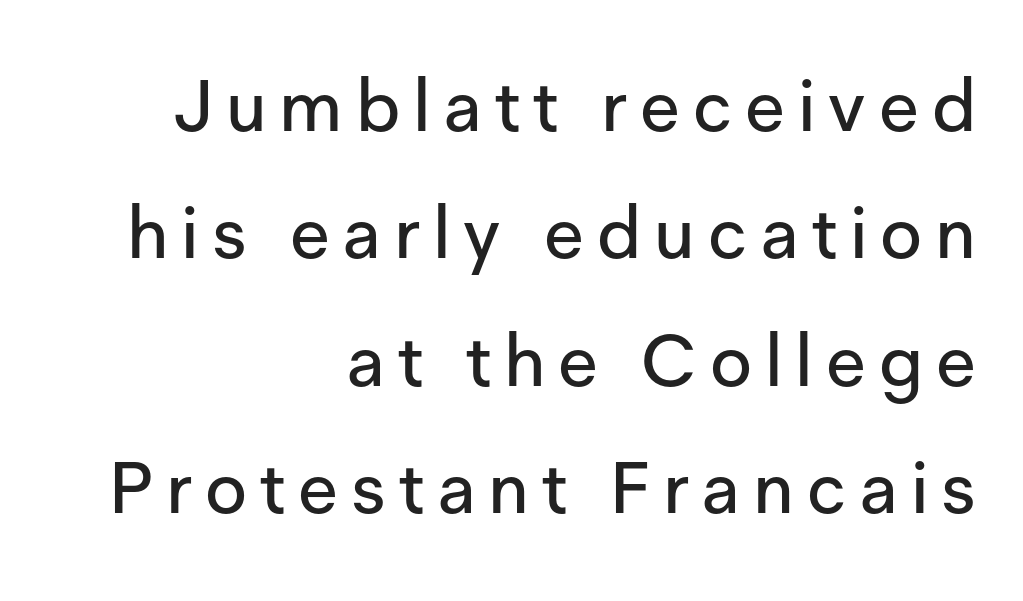
{"serif": "no", "italic": "no", "width": "normal", "stroke_contrast": "low", "x_height": "medium", "monospaced": "no", "underline": "no", "align": "right", "line_spacing_ratio": 1.77, "glyph_px": 72}
